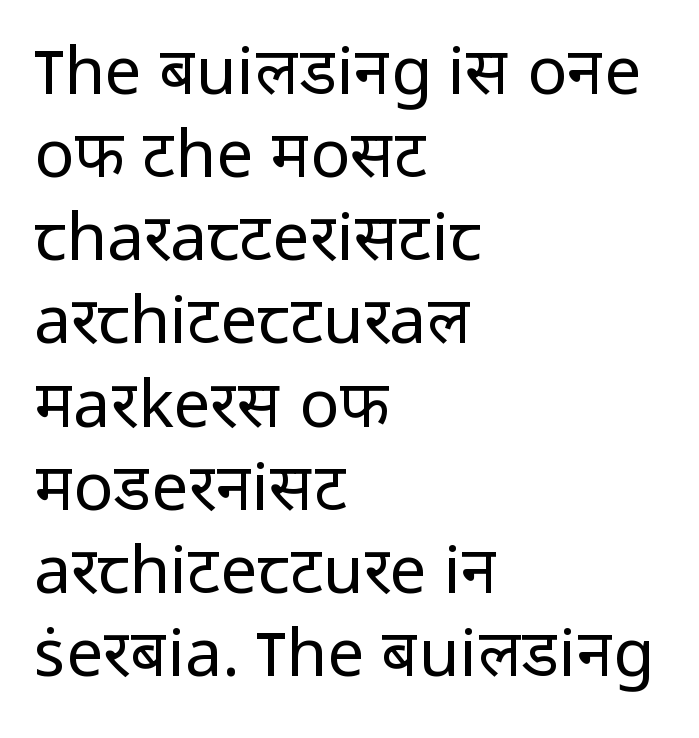
Q: Is the text bold? A: No.
Q: Is the text italic (slanted)? A: No, it is upright.
Q: Is the typeface a serif or a sans-serif typeface? A: Sans-serif.
Q: Is the text underlined? A: No.
Q: How is the paragraph aligned? A: Left-aligned.
Q: Is the spacing between letters normal or unusually wide? A: Normal.
Q: Is the spacing between lines tight, normal or loose? A: Normal.
Q: Width (condensed, normal, or wide)? A: Normal.
Q: Stroke contrast? A: Low.
Q: x-height? A: Medium.
Q: Monospaced? A: No.
